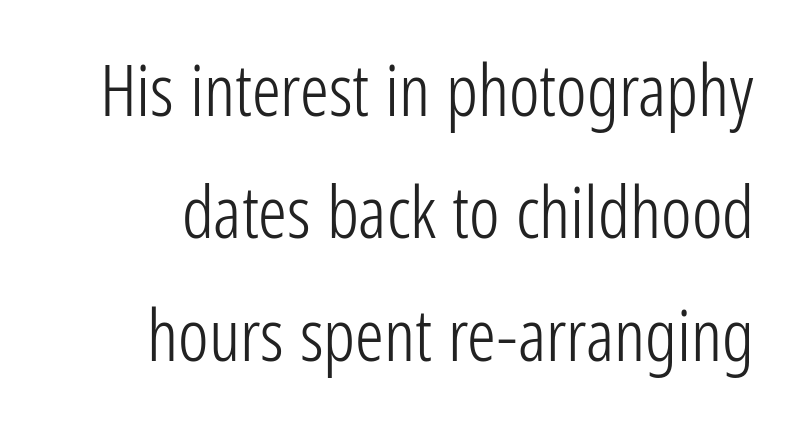
Q: Is the text bold? A: No.
Q: Is the text italic (slanted)? A: No, it is upright.
Q: Is the typeface a serif or a sans-serif typeface? A: Sans-serif.
Q: Is the text underlined? A: No.
Q: Is the spacing between letters normal or unusually wide? A: Normal.
Q: Is the spacing between lines tight, normal or loose? A: Normal.
Q: Width (condensed, normal, or wide)? A: Condensed.
Q: Stroke contrast? A: Low.
Q: x-height? A: Medium.
Q: Monospaced? A: No.
